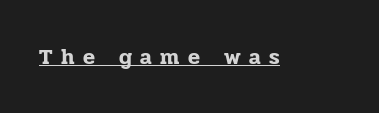
Q: Is the text italic (slanted)? A: No, it is upright.
Q: Is the text underlined? A: Yes.
Q: Is the spacing between letters normal or unusually wide? A: Unusually wide.
